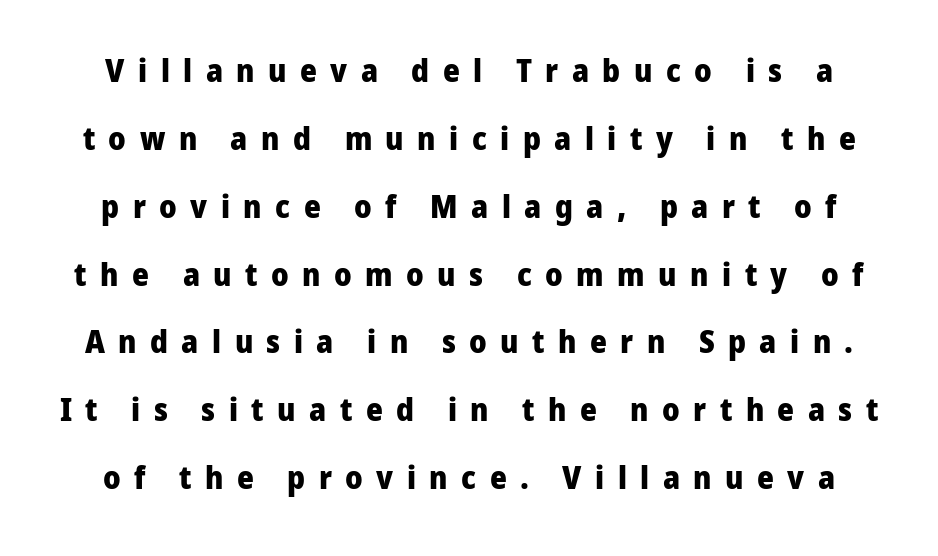
Observe the absence of serifs on each vertical stroke in this sample. A typesetter would call this heavily tracked-out type. Check under the words: just untouched page. Do the characters align in a grid? No, the font is proportional. The designer dialed line spacing up above the default.
